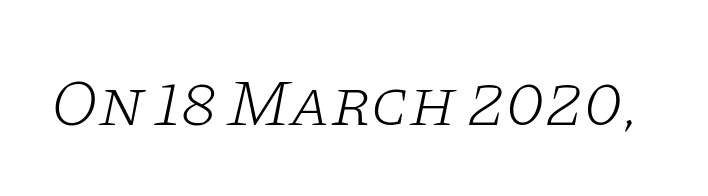
Quick note: underline off. A typesetter would label this face a serif. The letterforms sit at book weight or below. Compared with ordinary roman type, these characters are visibly tilted.
